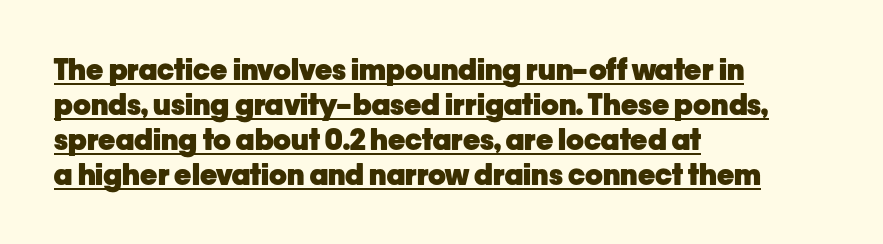
{"serif": "no", "italic": "no", "bold": "yes", "weight": "heavy", "width": "normal", "stroke_contrast": "low", "x_height": "medium", "monospaced": "no", "underline": "yes", "align": "left", "line_spacing_ratio": 1.21, "letter_spacing": "normal", "letter_spacing_em": 0.0, "glyph_px": 29}
